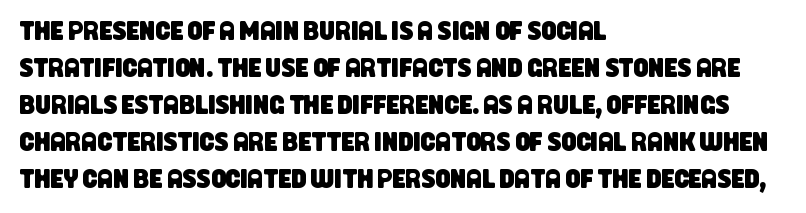
Q: Is the text underlined? A: No.
Q: How is the paragraph aligned? A: Left-aligned.
Q: Is the spacing between letters normal or unusually wide? A: Normal.
Q: Is the spacing between lines tight, normal or loose? A: Normal.
